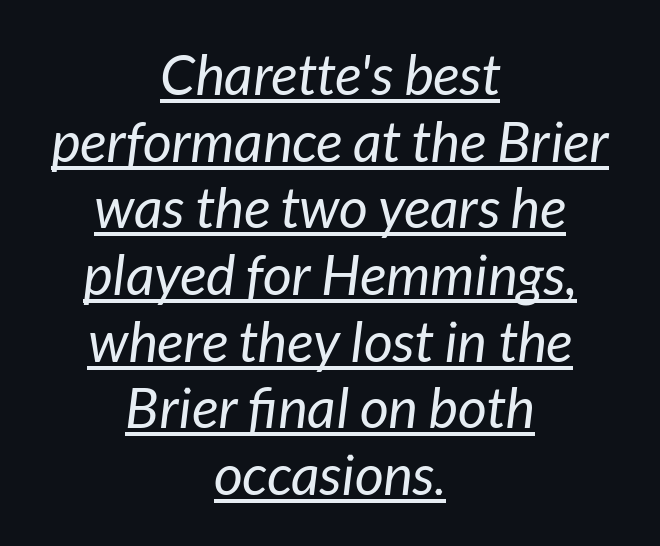
{"italic": "yes", "lean": "right", "slant_degrees": 7, "bold": "no", "weight": "regular", "width": "normal", "stroke_contrast": "low", "x_height": "medium", "monospaced": "no", "underline": "yes", "align": "center", "line_spacing_ratio": 1.19, "letter_spacing": "normal", "letter_spacing_em": 0.0, "glyph_px": 56}
